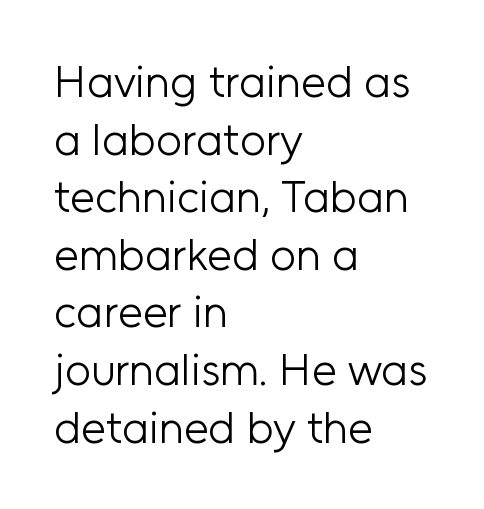
{"serif": "no", "italic": "no", "bold": "no", "weight": "light", "width": "normal", "stroke_contrast": "low", "x_height": "medium", "monospaced": "no", "underline": "no", "align": "left", "line_spacing": "normal", "line_spacing_ratio": 1.28, "letter_spacing": "normal", "letter_spacing_em": 0.0, "glyph_px": 45}
